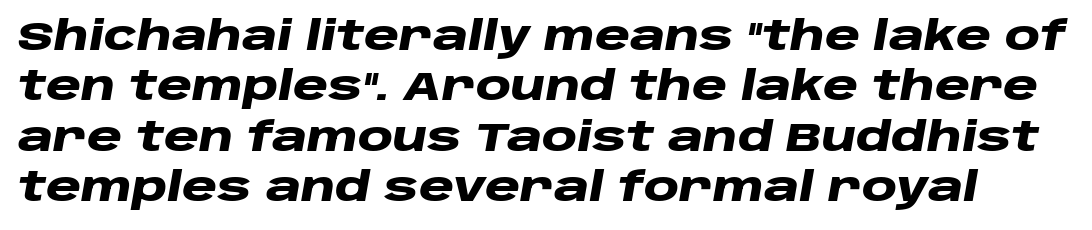
In terms of posture, this sample is oblique. Glance below the letters and you will spot only blank space. You could not count columns in this text — the font is proportionally spaced. Summary of vertical rhythm: regular, with standard interline spacing.
